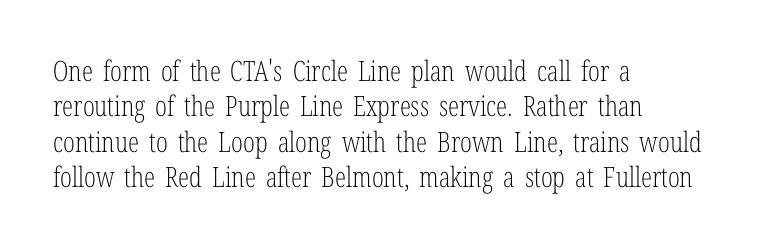
{"serif": "yes", "italic": "no", "bold": "no", "weight": "light", "width": "condensed", "stroke_contrast": "low", "x_height": "medium", "monospaced": "no", "underline": "no", "align": "left", "line_spacing": "normal", "line_spacing_ratio": 1.26, "letter_spacing": "normal", "letter_spacing_em": 0.0, "glyph_px": 28}
